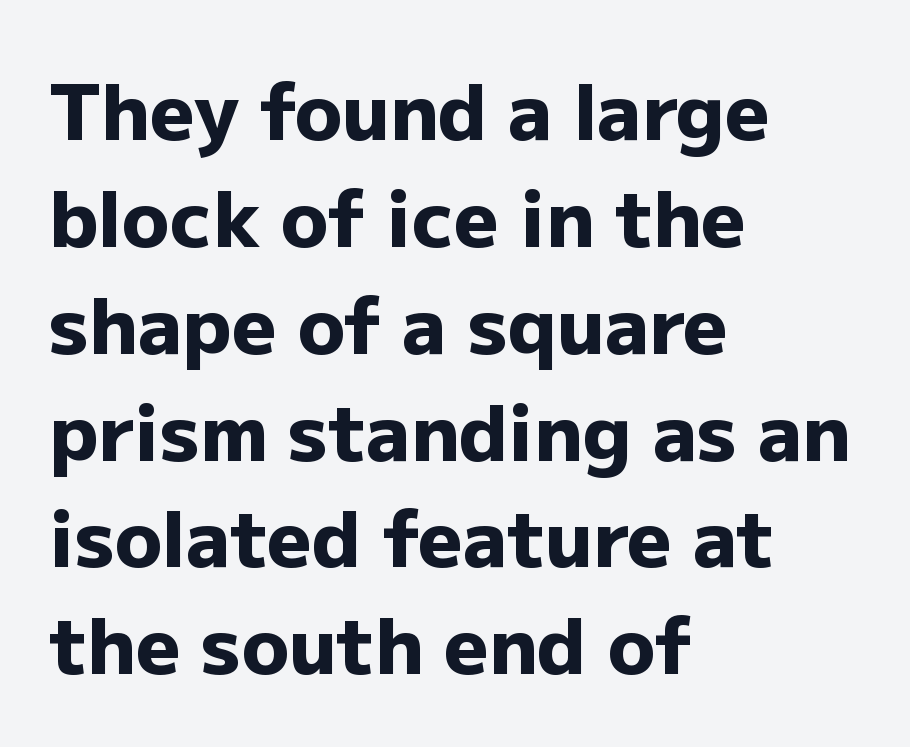
The image shows 78 px heavy sans-serif type, upright; set left-aligned, normal line spacing (1.37x), normal letter spacing, not underlined; low stroke contrast and a medium x-height.
